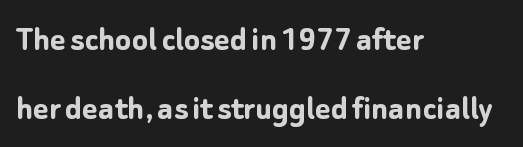
The image shows 37 px semibold sans-serif type, upright; set left-aligned, line spacing 1.86x, normal letter spacing, not underlined; low stroke contrast and a medium x-height.
